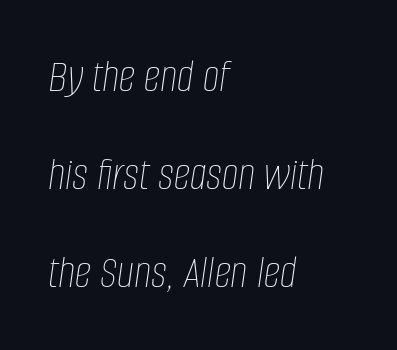
The image shows 47 px thin, condensed type, italic (leaning right); set left-aligned, loose line spacing (2.08x), normal letter spacing, not underlined; low stroke contrast and a large x-height.
